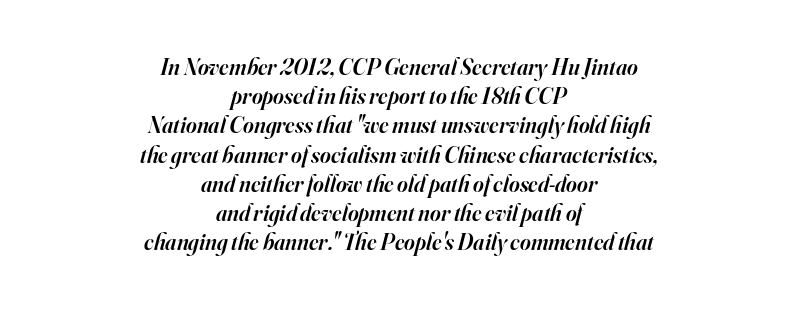
{"italic": "yes", "lean": "right", "slant_degrees": 16, "bold": "semi", "underline": "no", "align": "center", "line_spacing": "normal", "line_spacing_ratio": 1.27, "letter_spacing": "normal", "letter_spacing_em": 0.0, "glyph_px": 23}
